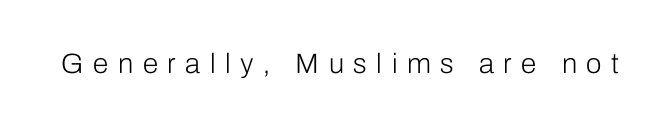
The image shows 28 px light sans-serif type, upright; set unusually wide letter spacing (+0.34 em), not underlined; low stroke contrast and a medium x-height.
